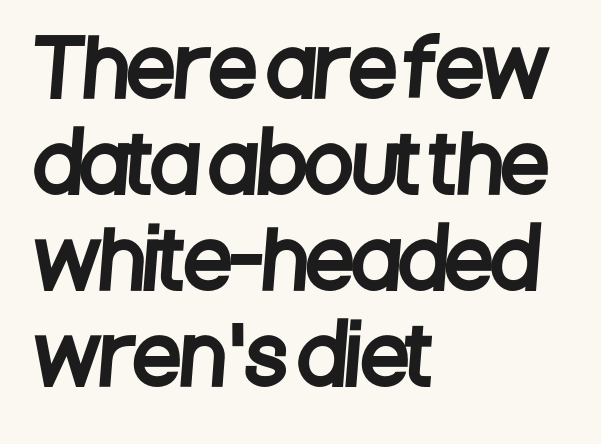
A classic flush-left, rag-right setting is used for this passage. Any mark beneath the type? The region is blank. Think of a printed novel: that variable character pitch is what you see here. Grotesque or geometric, the face here clearly has no serifs.
